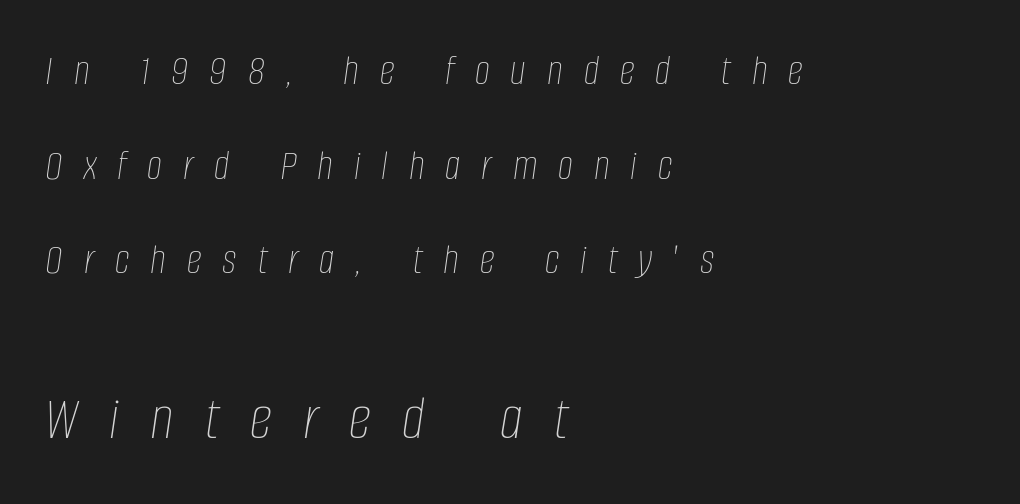
Q: Is the text bold? A: No.
Q: Is the text italic (slanted)? A: Yes, it leans right by about 8 degrees.
Q: Is the text underlined? A: No.
Q: How is the paragraph aligned? A: Left-aligned.
Q: Is the spacing between letters normal or unusually wide? A: Unusually wide.
Q: Is the spacing between lines tight, normal or loose? A: Loose.
Q: Which block of text is set in a larger size, the first (top) or the second (bottom)? A: The second (bottom) one.
Q: Width (condensed, normal, or wide)? A: Condensed.
Q: Stroke contrast? A: Low.
Q: x-height? A: Large.
Q: Monospaced? A: No.
